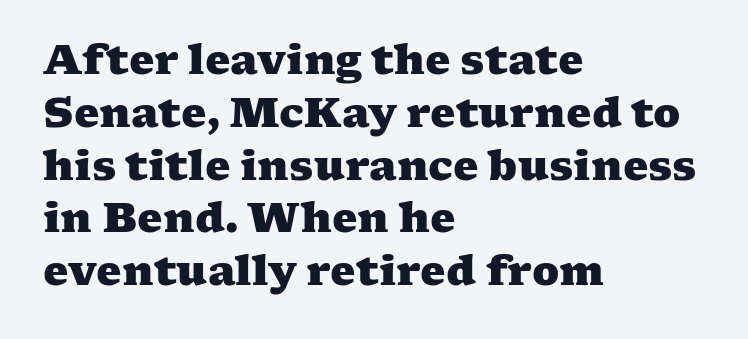
{"serif": "yes", "bold": "yes", "weight": "heavy", "width": "wide", "stroke_contrast": "medium", "x_height": "medium", "monospaced": "no", "underline": "no", "align": "left", "line_spacing": "normal", "line_spacing_ratio": 1.32, "letter_spacing": "normal", "letter_spacing_em": 0.0, "glyph_px": 40}
